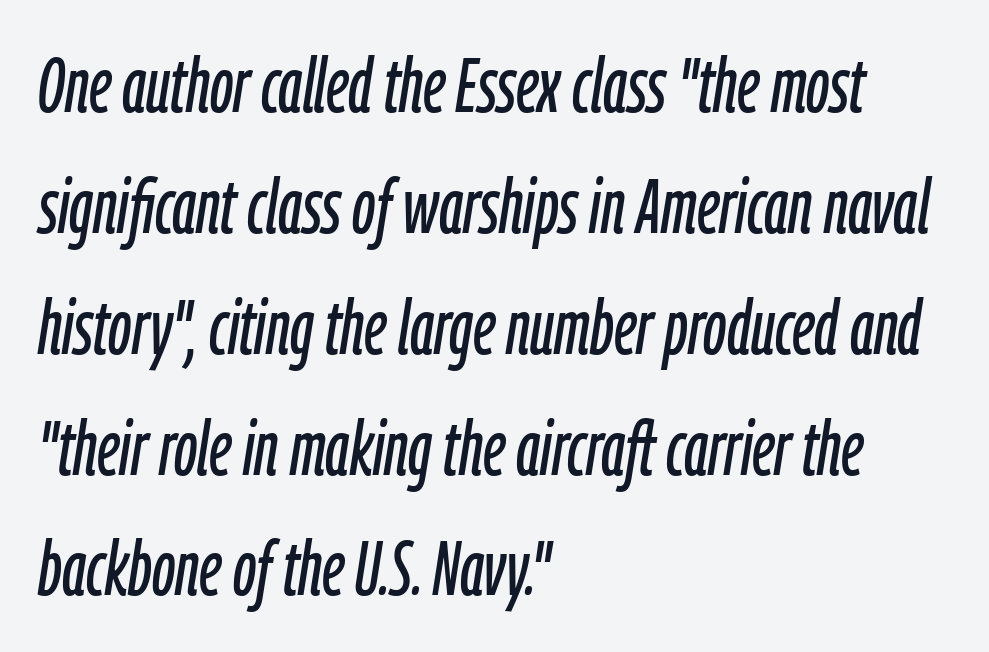
Q: Is the text italic (slanted)? A: Yes, it leans right by about 9 degrees.
Q: Is the text underlined? A: No.
Q: How is the paragraph aligned? A: Left-aligned.
Q: Is the spacing between letters normal or unusually wide? A: Normal.
Q: Is the spacing between lines tight, normal or loose? A: Normal.
Q: Width (condensed, normal, or wide)? A: Condensed.
Q: Stroke contrast? A: Low.
Q: x-height? A: Medium.
Q: Monospaced? A: No.
